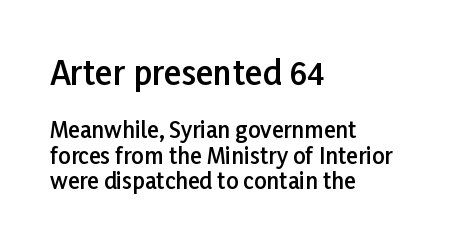
The image shows 33 px semibold sans-serif type, upright; set left-aligned, tight line spacing (1.15x), normal letter spacing, not underlined; the first (top) block is 1.5x larger; low stroke contrast and a medium x-height.
